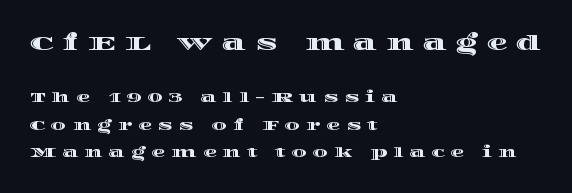
The image shows 21 px text type, upright; set left-aligned, loose line spacing (1.97x), unusually wide letter spacing (+0.42 em), not underlined; the first (top) block is 1.5x larger.
